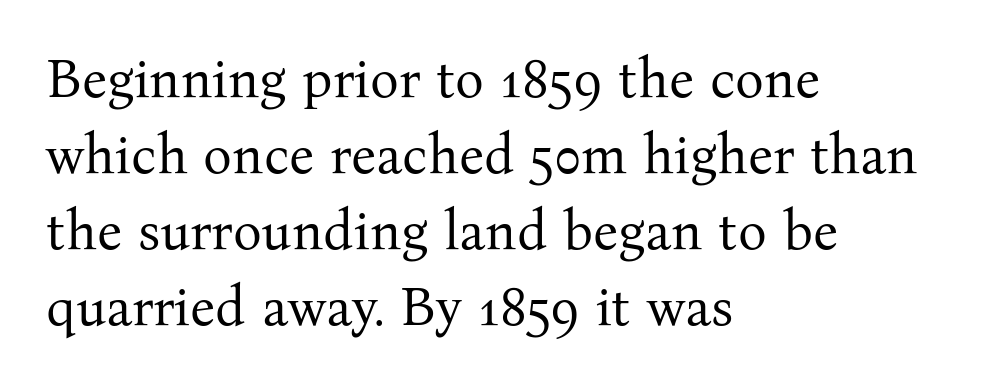
Q: Is the text bold? A: No.
Q: Is the text italic (slanted)? A: No, it is upright.
Q: Is the typeface a serif or a sans-serif typeface? A: Serif.
Q: Is the text underlined? A: No.
Q: How is the paragraph aligned? A: Left-aligned.
Q: Is the spacing between letters normal or unusually wide? A: Normal.
Q: Is the spacing between lines tight, normal or loose? A: Normal.
Q: Width (condensed, normal, or wide)? A: Normal.
Q: Stroke contrast? A: Medium.
Q: x-height? A: Medium.
Q: Monospaced? A: No.
